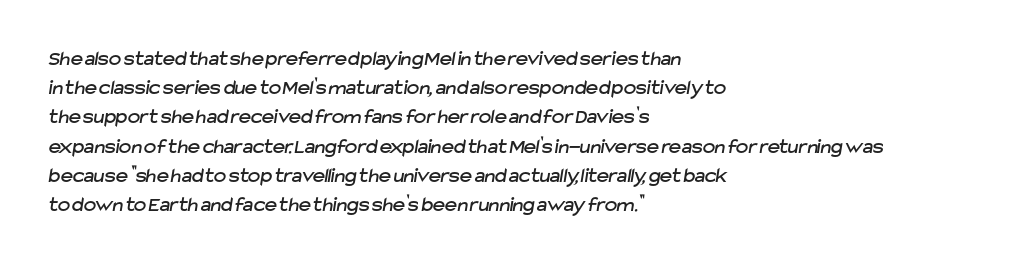
Q: Is the text underlined? A: No.
Q: How is the paragraph aligned? A: Left-aligned.
Q: Is the spacing between letters normal or unusually wide? A: Normal.
Q: Is the spacing between lines tight, normal or loose? A: Normal.
